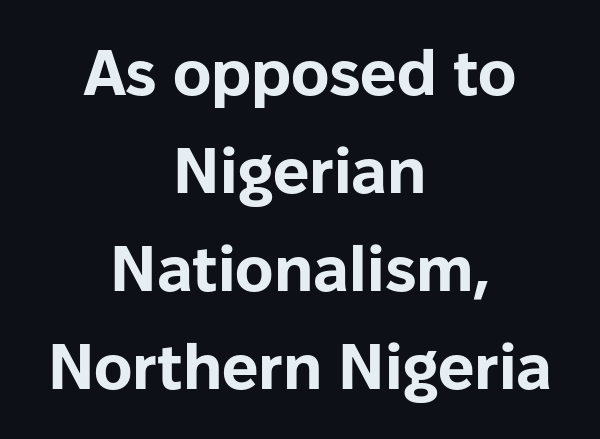
Q: Is the text bold? A: Yes.
Q: Is the text italic (slanted)? A: No, it is upright.
Q: Is the typeface a serif or a sans-serif typeface? A: Sans-serif.
Q: Is the text underlined? A: No.
Q: How is the paragraph aligned? A: Centered.
Q: Is the spacing between letters normal or unusually wide? A: Normal.
Q: Is the spacing between lines tight, normal or loose? A: Normal.
Q: Width (condensed, normal, or wide)? A: Normal.
Q: Stroke contrast? A: Low.
Q: x-height? A: Medium.
Q: Monospaced? A: No.
